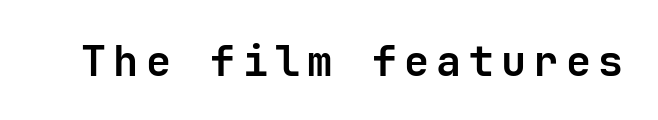
Q: Is the text bold? A: Yes.
Q: Is the text italic (slanted)? A: No, it is upright.
Q: Is the typeface a serif or a sans-serif typeface? A: Sans-serif.
Q: Is the text underlined? A: No.
Q: Width (condensed, normal, or wide)? A: Normal.
Q: Stroke contrast? A: Low.
Q: x-height? A: Medium.
